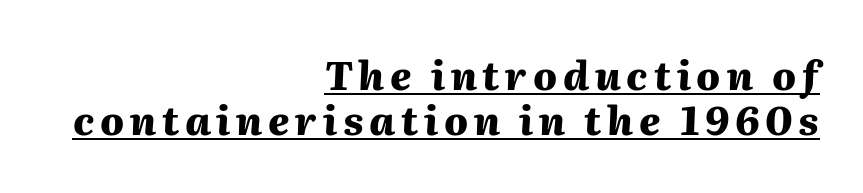
The image shows 39 px heavy type, italic (leaning right); set right-aligned, line spacing 1.16x, underlined; medium stroke contrast and a medium x-height.
